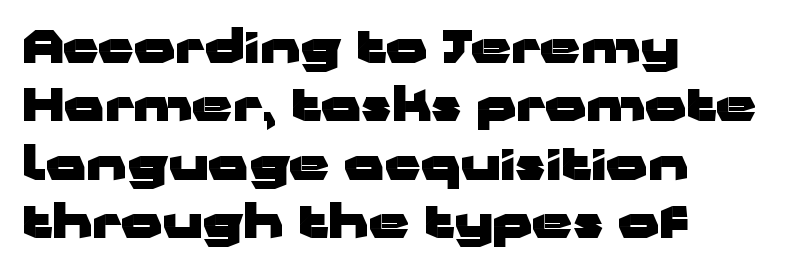
{"serif": "no", "italic": "no", "bold": "yes", "weight": "heavy", "width": "wide", "stroke_contrast": "low", "x_height": "medium", "monospaced": "no", "underline": "no", "align": "left", "line_spacing": "normal", "line_spacing_ratio": 1.3, "letter_spacing": "normal", "letter_spacing_em": 0.0, "glyph_px": 45}
